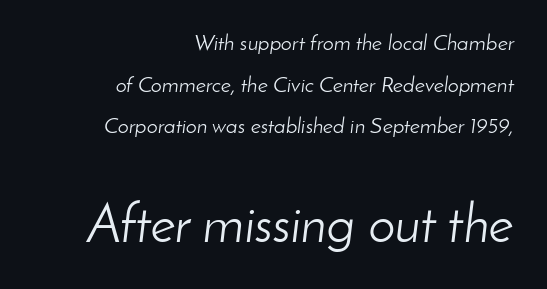
The face looks like a standard text weight, possibly lighter. The ragged edge is on the left, which tells us the setting is flush right. Words appear dense and cohesive because spacing is normal. Descender tails drop into unmarked territory. Caption: upper text group reduced, lower text group enlarged.
